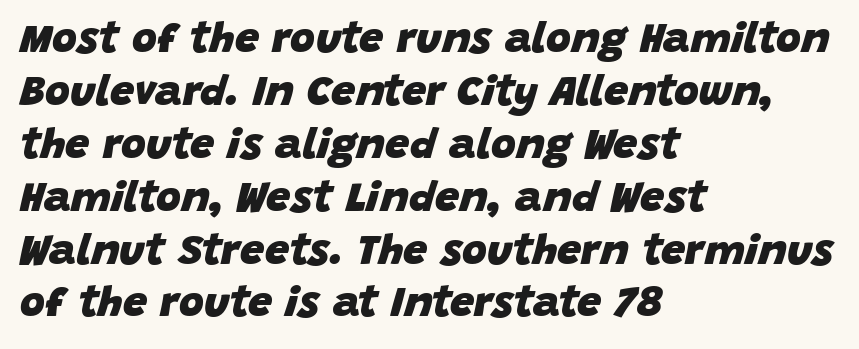
How are the letters spaced? Ordinarily, with no added tracking. Check under the words: just untouched page. Varying glyph widths throughout — classic text-font behaviour. The rendering applies a slant to the glyphs. The text block is weighted toward the left margin, trailing off unevenly rightward. I'd describe the lettering as bold — thick and assertive.
